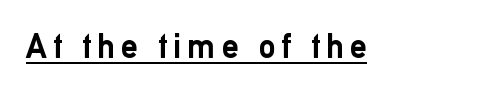
Students, this is bold: see how much ink each stroke carries. This is the regular roman posture of the typeface. The passage shown is typed in a proportional face where columns would drift. Somebody hit Ctrl+U on this one — the words are underlined. This is sans-serif lettering, the kind often seen on screens and signage.
